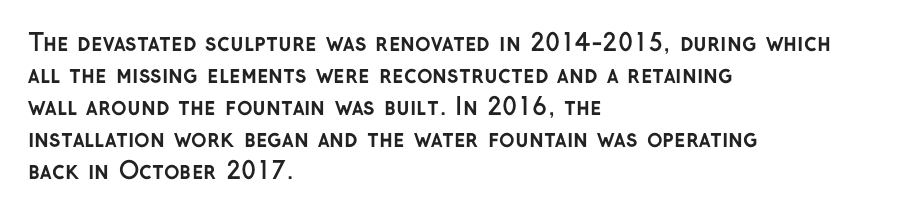
Compared with typical paragraphs, the rows here are spaced about the same. In terms of posture, this sample is upright. You'd pick this weight for a headline — it's a proper bold. Typeset ragged right — the left edge is the straight one.
